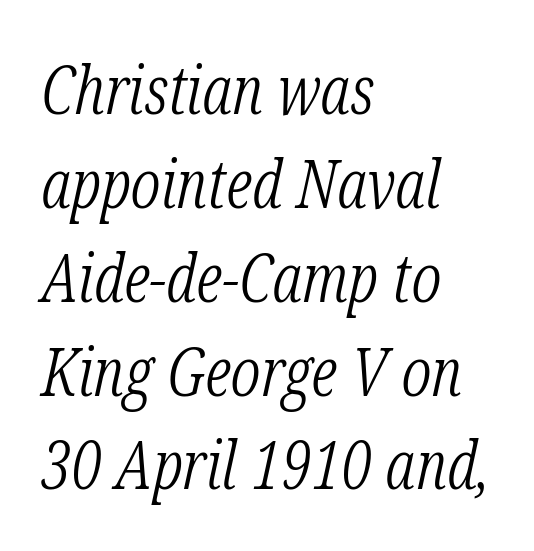
Quick note: interline space is typical. The whole block is typeset with a tilt. Each letter keeps its own natural width here, so spacing adapts to shape. A light-to-regular cut is what we see here.
